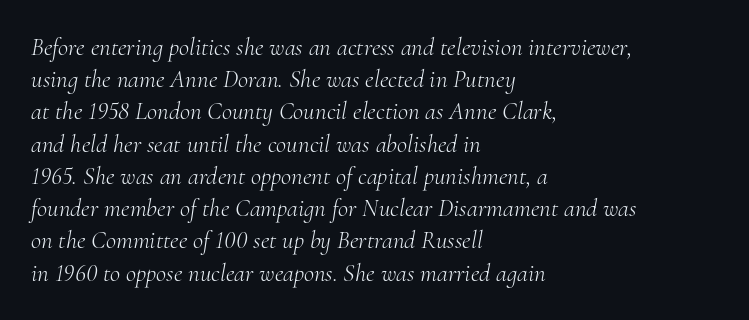
{"italic": "yes", "lean": "right", "slant_degrees": 10, "bold": "no", "underline": "no", "align": "left", "line_spacing": "normal", "line_spacing_ratio": 1.29, "letter_spacing": "normal", "letter_spacing_em": 0.0, "glyph_px": 25}
